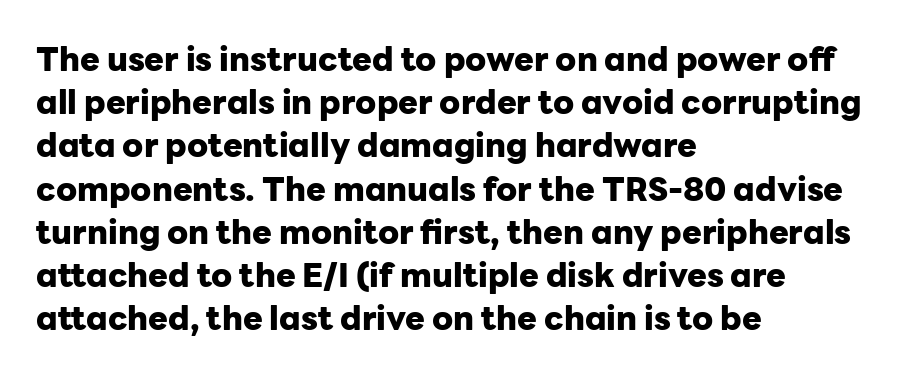
No italicization has been applied; the sample stays upright. Honestly, the letter spacing is just normal — you wouldn't notice it. The rendering uses natural spacing where letterforms have individual widths. These lines are composed in type without serifs. The lines in this sample share a left origin and differ only in where they stop. Type without underlining.
